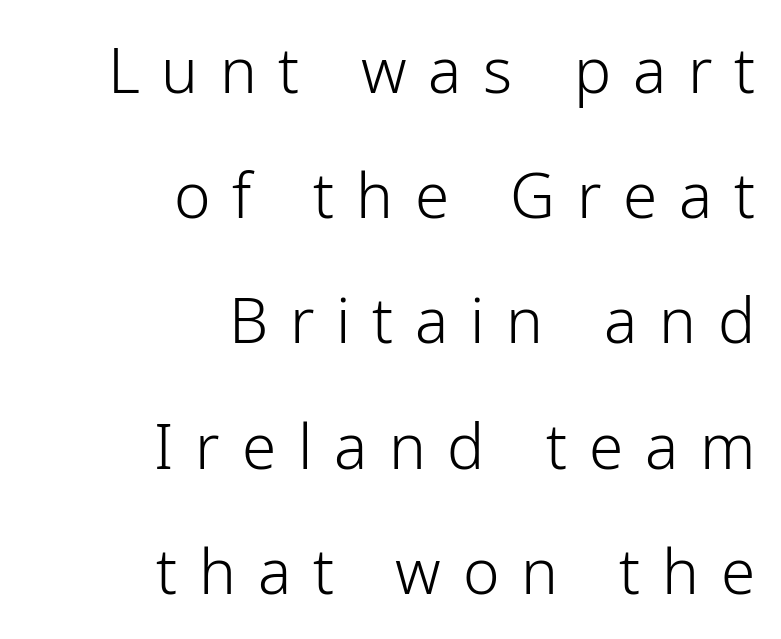
{"serif": "no", "italic": "no", "bold": "no", "weight": "light", "width": "normal", "stroke_contrast": "low", "x_height": "medium", "monospaced": "no", "underline": "no", "align": "right", "line_spacing": "loose", "line_spacing_ratio": 2.02, "letter_spacing": "wide", "letter_spacing_em": 0.35, "glyph_px": 62}
